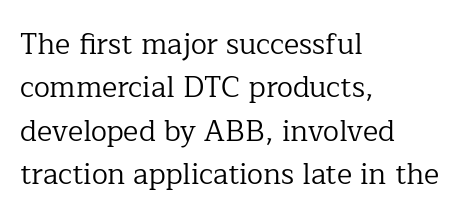
{"serif": "yes", "italic": "no", "bold": "no", "weight": "regular", "width": "normal", "stroke_contrast": "low", "x_height": "medium", "monospaced": "no", "underline": "no", "align": "left", "line_spacing": "normal", "line_spacing_ratio": 1.5, "letter_spacing": "normal", "letter_spacing_em": 0.0, "glyph_px": 29}
